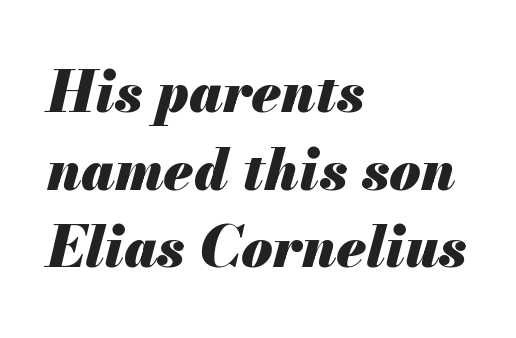
Interline gaps are of average width in this sample. The font is running at its bold setting. The area under the type is left untouched. The rendering keeps characters at their native spacing. Reading down the block, your eye returns to a fixed left position each line. In terms of posture, this sample is oblique.
